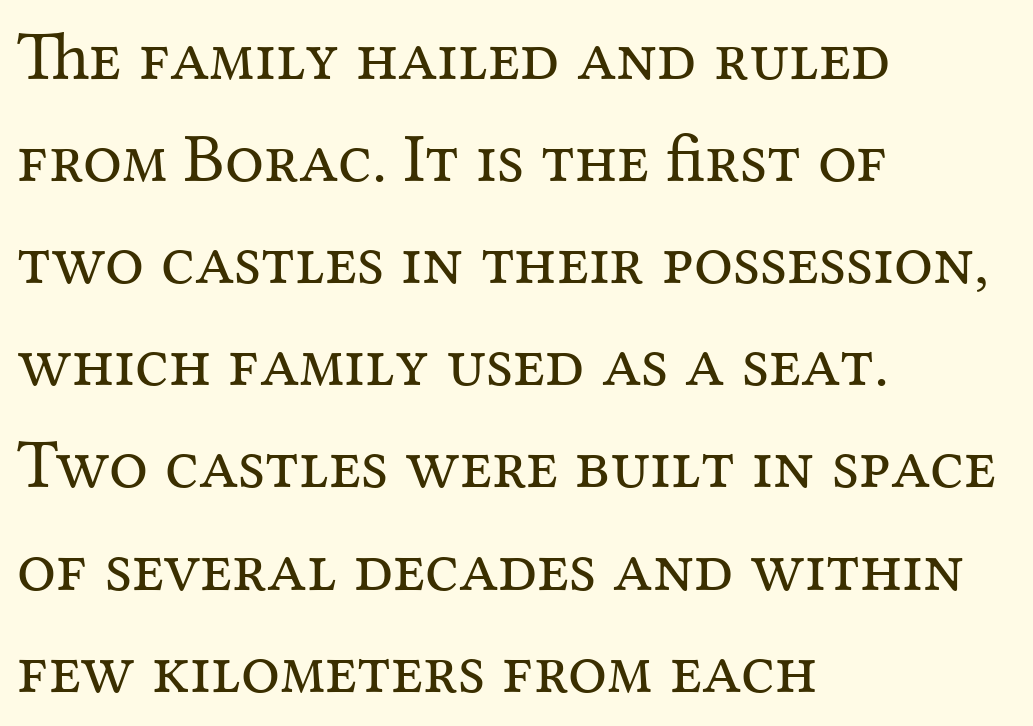
{"serif": "yes", "italic": "no", "bold": "no", "weight": "regular", "width": "normal", "stroke_contrast": "medium", "x_height": "medium", "monospaced": "no", "underline": "no", "align": "left", "line_spacing": "normal", "line_spacing_ratio": 1.48, "letter_spacing": "normal", "letter_spacing_em": 0.0, "glyph_px": 69}
